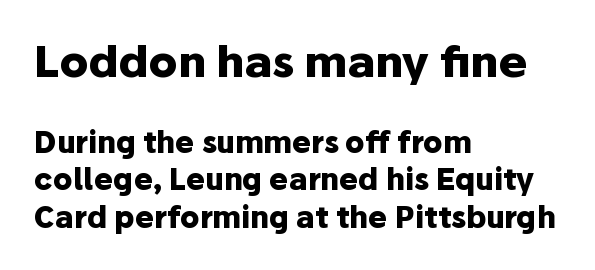
The image shows 43 px heavy sans-serif type, upright; set left-aligned, normal line spacing (1.29x), normal letter spacing, not underlined; the first (top) block is 1.48x larger; low stroke contrast and a medium x-height.
